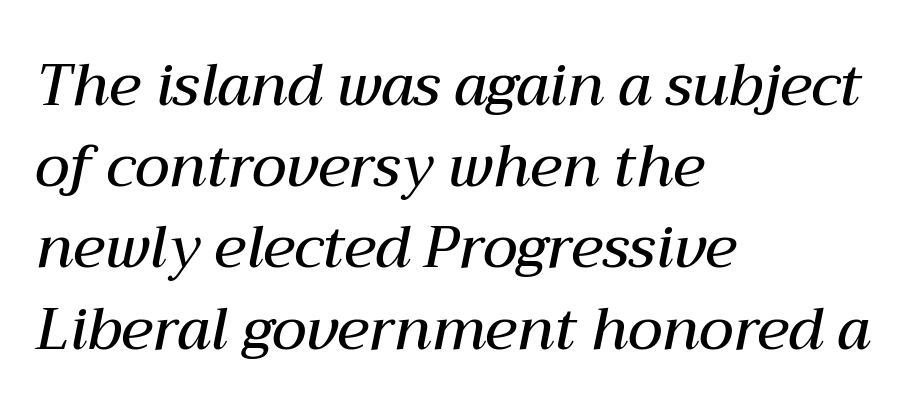
The image shows 58 px semibold type, italic (leaning right); set left-aligned, normal line spacing (1.4x), normal letter spacing, not underlined; medium stroke contrast and a medium x-height.
